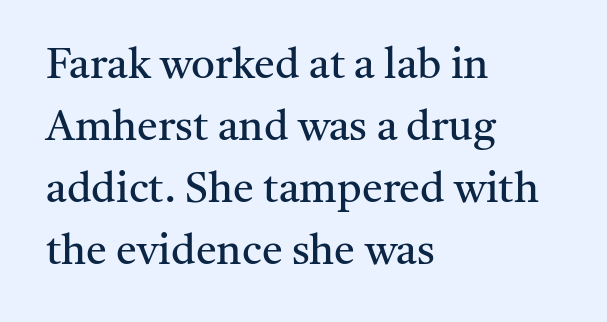
The image shows 42 px regular-weight serif type, upright; set left-aligned, normal line spacing (1.48x), normal letter spacing, not underlined; medium stroke contrast and a medium x-height.
